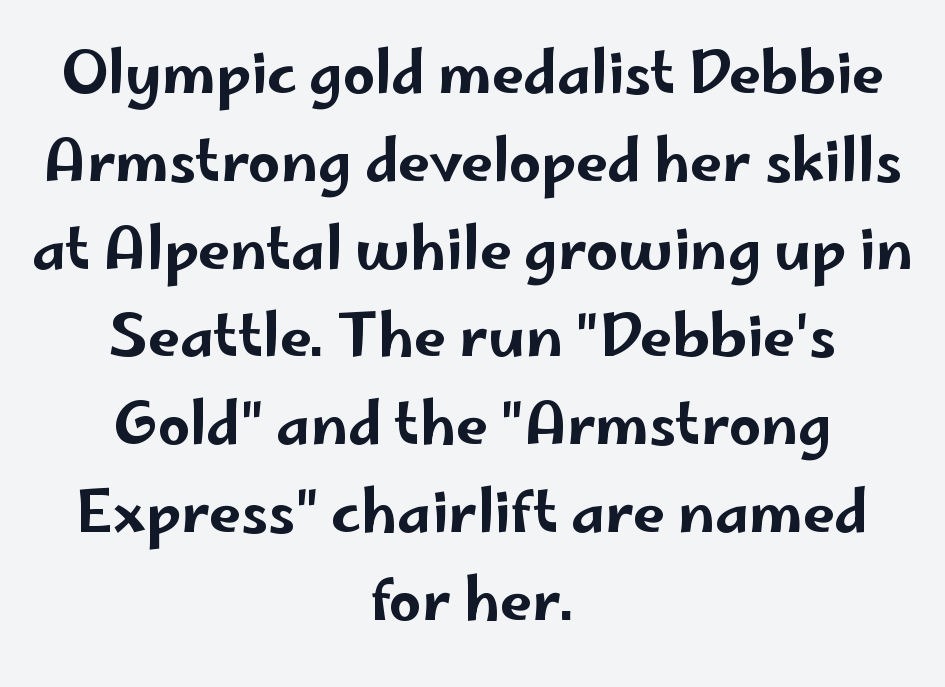
The image shows 57 px wide sans-serif type, upright; set centered, normal line spacing (1.54x), normal letter spacing, not underlined; low stroke contrast and a small x-height.
